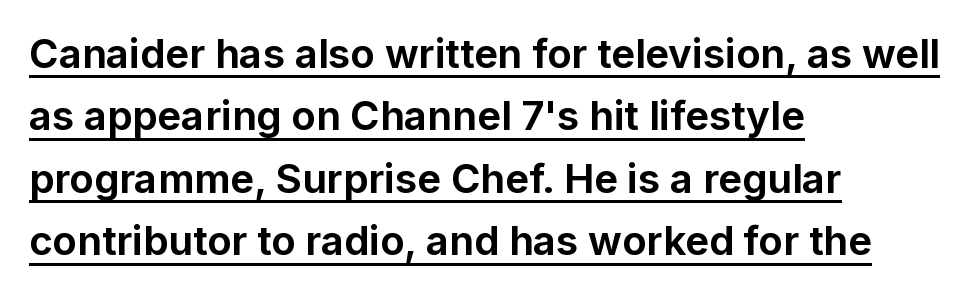
{"serif": "no", "italic": "no", "bold": "yes", "weight": "bold", "width": "normal", "stroke_contrast": "low", "x_height": "medium", "monospaced": "no", "underline": "yes", "align": "left", "line_spacing": "normal", "line_spacing_ratio": 1.56, "letter_spacing": "normal", "letter_spacing_em": 0.0, "glyph_px": 40}
